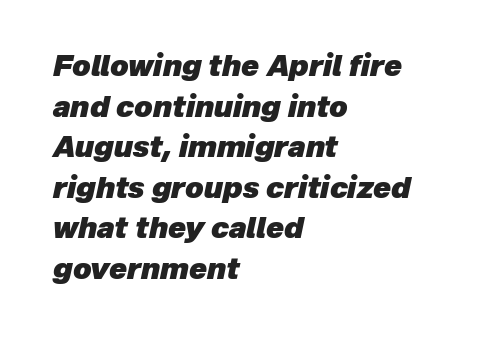
The image shows 29 px heavy type, italic (leaning right); set left-aligned, normal line spacing (1.4x), normal letter spacing, not underlined; low stroke contrast and a medium x-height.
